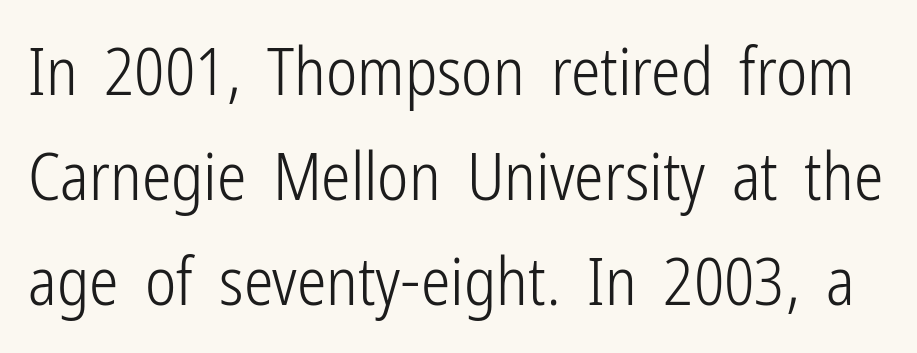
Bare-footed words on every line. These lines sit exactly where default settings would place them. Weight: regular or lighter. Short note: letters normally spaced. The lettering stays uniformly vertical, giving the passage a roman look. The passage shown is typed in a proportional face where columns would drift.
